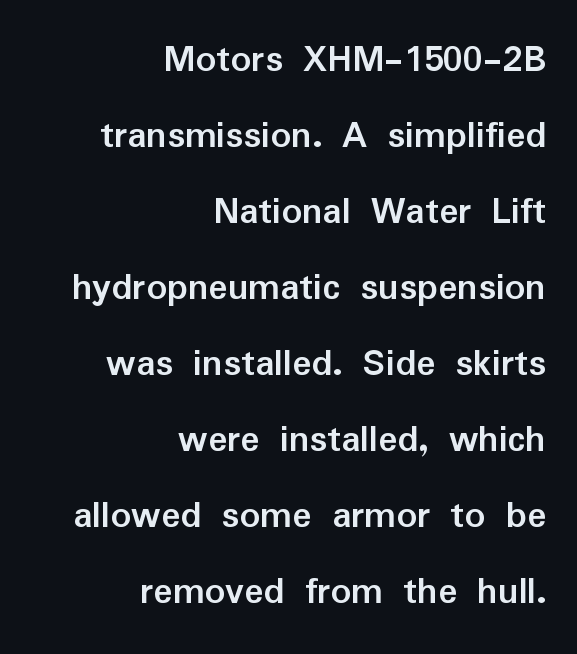
Quick note: interline space is abundant. Nobody touched the tracking dial on this one. Words float on clear page, feet unadorned. Observe the absence of serifs on each vertical stroke in this sample.
